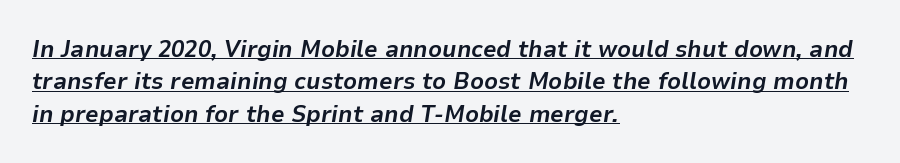
Does a line run under the words? Yes, clearly. Regular leading. This sample uses plain, unmodified letter spacing. In terms of weight, the rendering is a true, heavy bold. Alignment: flush left.
